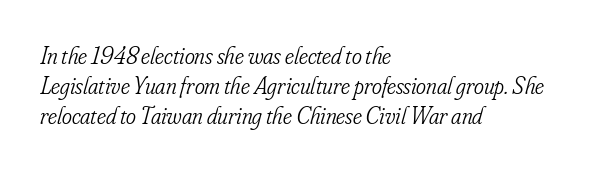
Q: Is the text bold? A: No.
Q: Is the text italic (slanted)? A: Yes, it leans right by about 16 degrees.
Q: Is the text underlined? A: No.
Q: How is the paragraph aligned? A: Left-aligned.
Q: Is the spacing between letters normal or unusually wide? A: Normal.
Q: Is the spacing between lines tight, normal or loose? A: Normal.
